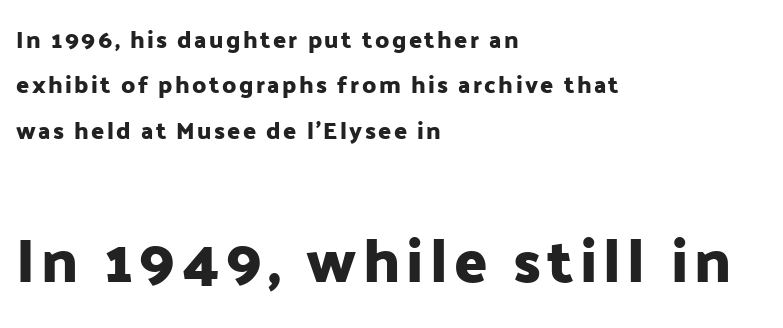
Q: Is the text italic (slanted)? A: No, it is upright.
Q: Is the typeface a serif or a sans-serif typeface? A: Sans-serif.
Q: Is the text underlined? A: No.
Q: How is the paragraph aligned? A: Left-aligned.
Q: Which block of text is set in a larger size, the first (top) or the second (bottom)? A: The second (bottom) one.
Q: Width (condensed, normal, or wide)? A: Normal.
Q: Stroke contrast? A: Low.
Q: x-height? A: Medium.
Q: Monospaced? A: No.
